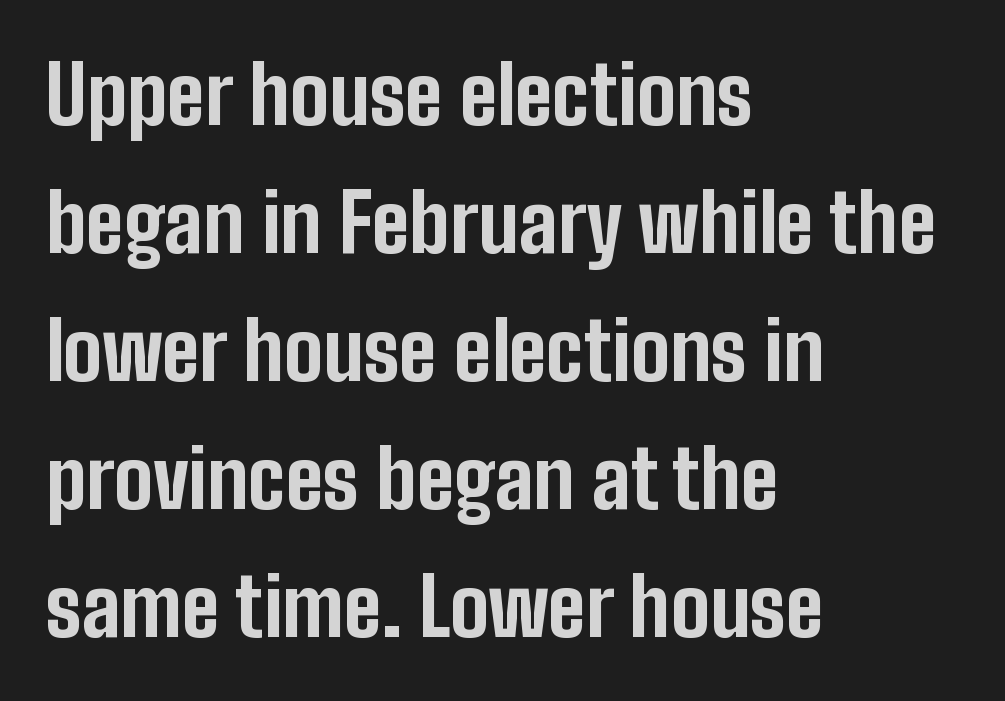
The rendering uses a moderate line-height, typical for paragraphs. The letters stand upright; this is a roman face. The baseline area is clear. Short and long lines alike share a common starting point at left. Weight check: bold — yes, fully. Look at the tracking — it's just the regular setting, nothing added.
